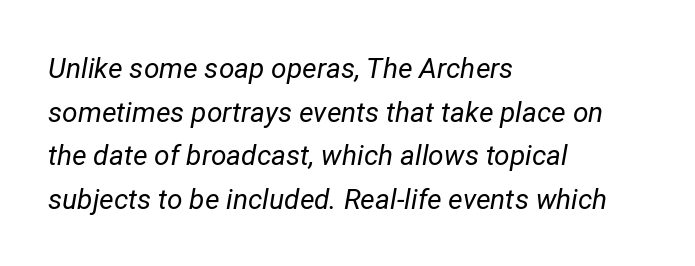
Descenders are the only things crossing below the line. You could not count columns in this text — the font is proportionally spaced. Tall strokes in this sample are angled rather than plumb. Horizontal bands of white between lines are of average thickness.
